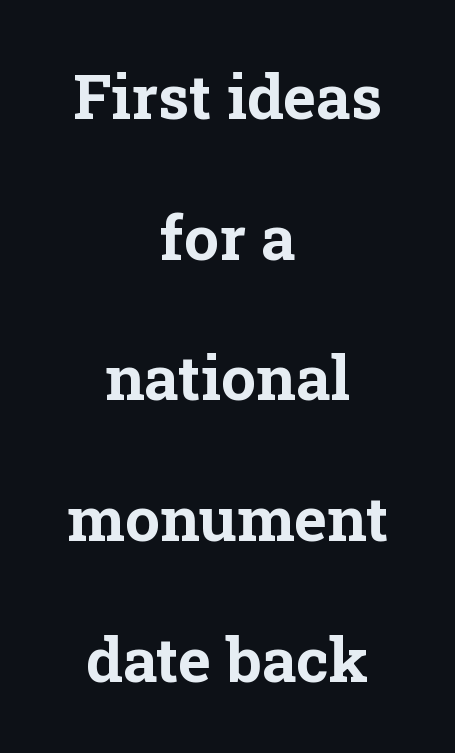
This sample uses an upright cut, with every glyph sitting square on the baseline. Do the characters align in a grid? No, the font is proportional. Strokes here are thick enough to call this a true bold. The lines are spread far apart with generous leading.
